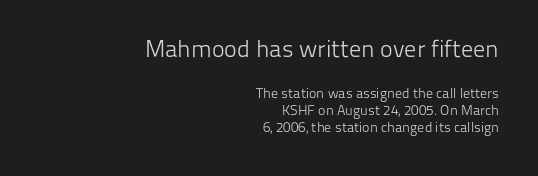
{"italic": "no", "bold": "no", "underline": "no", "align": "right", "line_spacing_ratio": 1.21, "letter_spacing": "normal", "letter_spacing_em": 0.0, "larger_block": "first", "size_ratio": 1.71, "glyph_px": 24}
